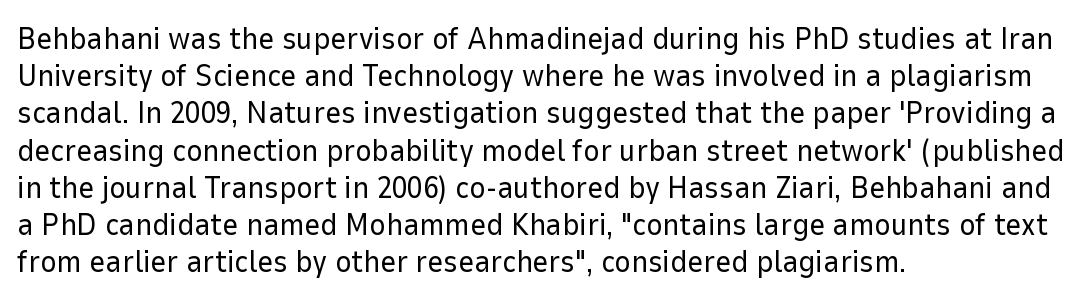
{"serif": "no", "italic": "no", "bold": "no", "weight": "regular", "width": "normal", "stroke_contrast": "low", "x_height": "medium", "monospaced": "no", "underline": "no", "align": "left", "line_spacing_ratio": 1.2, "letter_spacing": "normal", "letter_spacing_em": 0.0, "glyph_px": 31}
